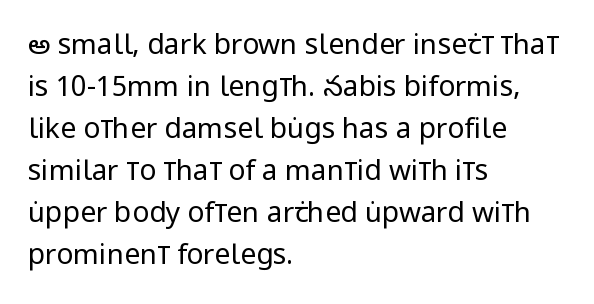
The image shows 28 px regular-weight, condensed sans-serif type, upright; set left-aligned, normal line spacing (1.5x), normal letter spacing, not underlined; low stroke contrast and a large x-height.
